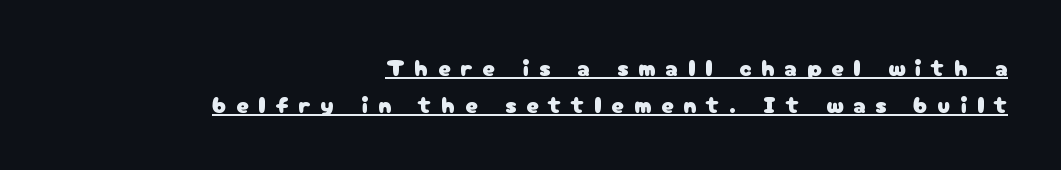
{"italic": "no", "underline": "yes", "align": "right", "line_spacing": "normal", "line_spacing_ratio": 1.53, "letter_spacing": "wide", "letter_spacing_em": 0.42, "glyph_px": 24}
